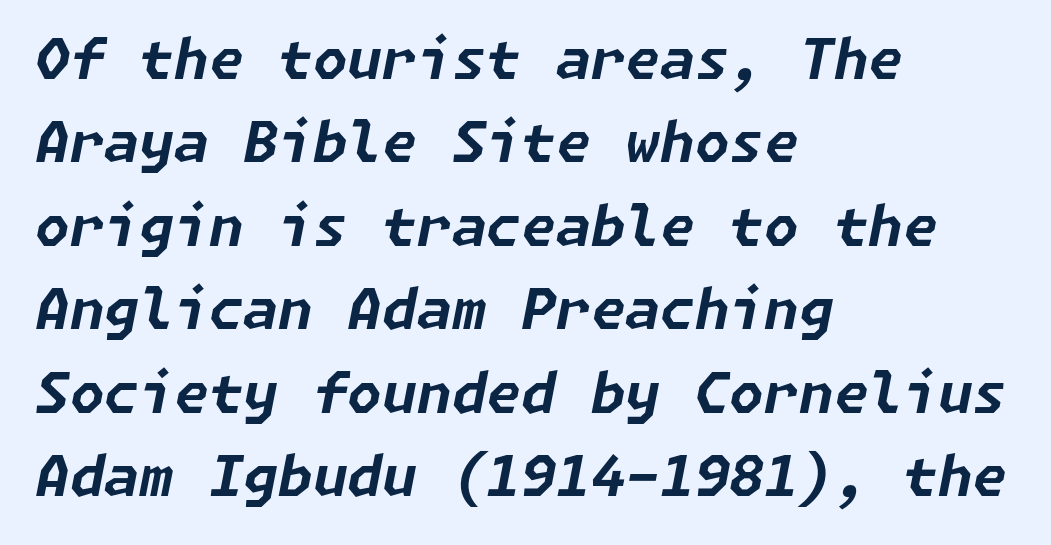
{"italic": "yes", "lean": "right", "slant_degrees": 11, "bold": "yes", "weight": "bold", "width": "normal", "stroke_contrast": "low", "x_height": "medium", "underline": "no", "align": "left", "line_spacing": "normal", "line_spacing_ratio": 1.49, "letter_spacing": "normal", "letter_spacing_em": 0.0, "glyph_px": 56}
